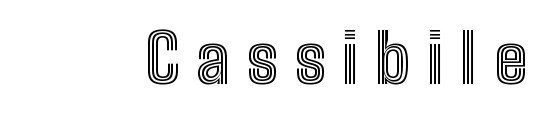
Q: Is the text italic (slanted)? A: No, it is upright.
Q: Is the text underlined? A: No.
Q: Is the spacing between letters normal or unusually wide? A: Unusually wide.
Q: Width (condensed, normal, or wide)? A: Condensed.
Q: x-height? A: Medium.
Q: Monospaced? A: No.
